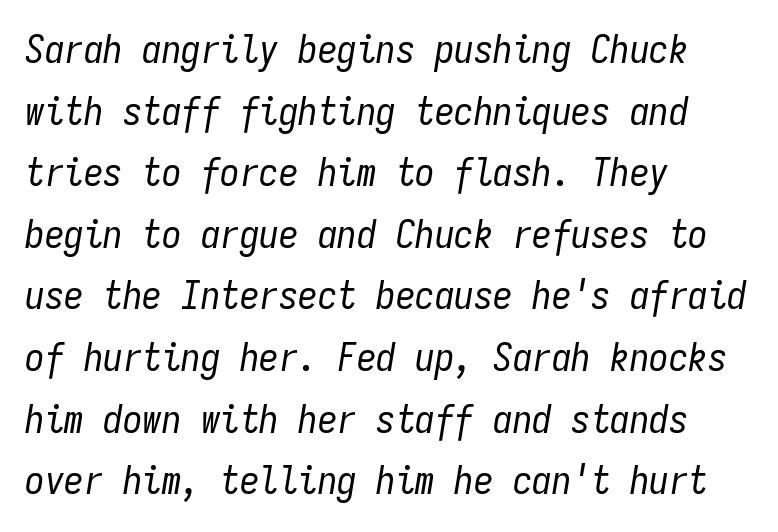
Looks like terminal output: every glyph gets an equal slot. Would a proofreader flag this as italicized? Yes. Stems and bowls with no extra thickness — not bold. A bare baseline throughout the passage. Inter-character spacing is left at the font's built-in metrics. These lines sit exactly where default settings would place them.
